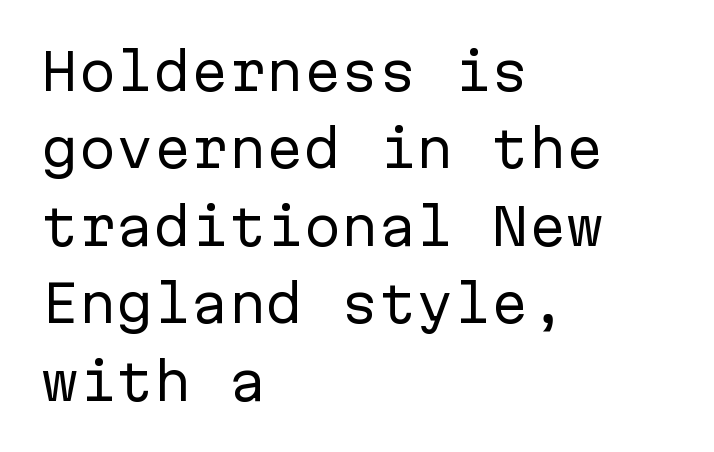
The image shows 50 px regular-weight sans-serif type, upright, monospaced; set left-aligned, normal line spacing (1.55x), normal letter spacing, not underlined; low stroke contrast and a medium x-height.
